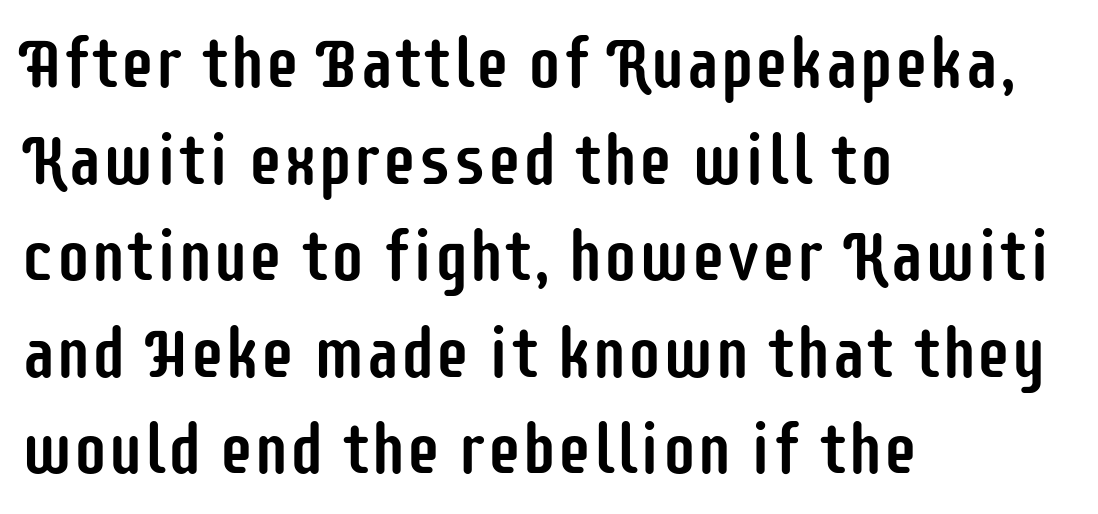
Q: Is the text italic (slanted)? A: No, it is upright.
Q: Is the typeface a serif or a sans-serif typeface? A: Sans-serif.
Q: Is the text underlined? A: No.
Q: How is the paragraph aligned? A: Left-aligned.
Q: Is the spacing between letters normal or unusually wide? A: Normal.
Q: Is the spacing between lines tight, normal or loose? A: Normal.
Q: Width (condensed, normal, or wide)? A: Condensed.
Q: Stroke contrast? A: Low.
Q: x-height? A: Large.
Q: Monospaced? A: No.
